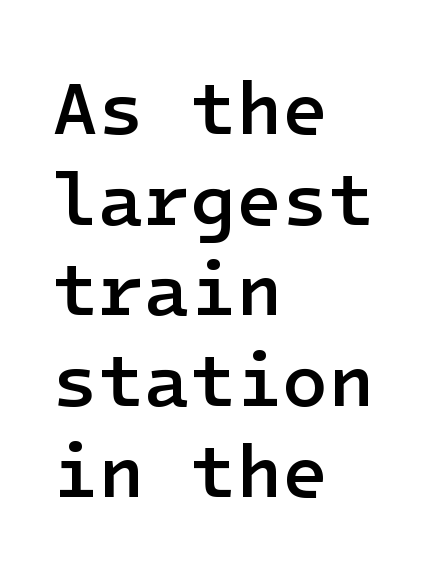
{"serif": "no", "italic": "no", "bold": "semi", "weight": "semibold", "width": "normal", "stroke_contrast": "low", "x_height": "medium", "underline": "no", "align": "left", "line_spacing_ratio": 1.21, "letter_spacing": "normal", "letter_spacing_em": 0.0, "glyph_px": 75}
